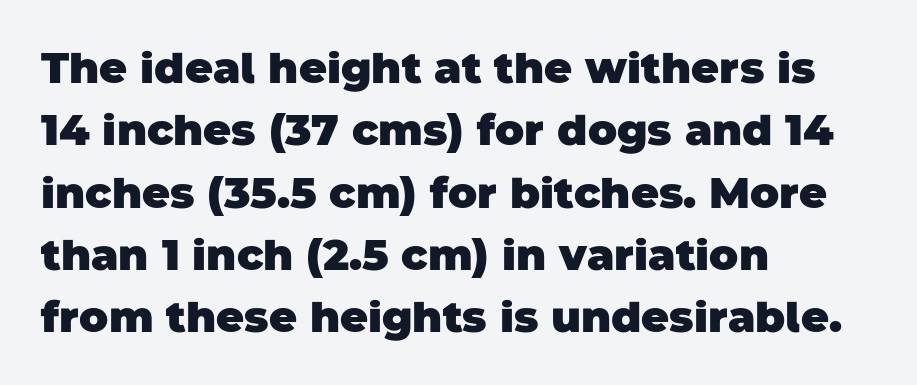
The letters carry no serifs — their stems end cleanly without finishing strokes. Honestly, the row spacing looks completely unremarkable. The strip under each line holds only bare page. The typesetter chose a ragged-right arrangement here.
